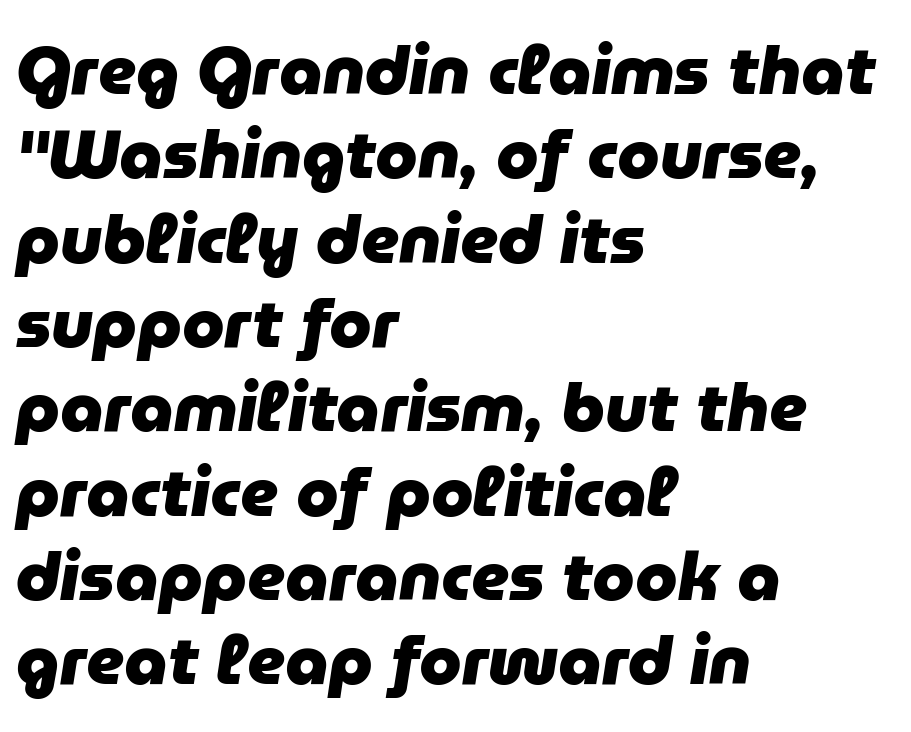
{"italic": "yes", "lean": "right", "slant_degrees": 9, "bold": "yes", "weight": "heavy", "width": "normal", "stroke_contrast": "low", "x_height": "medium", "monospaced": "no", "underline": "no", "align": "left", "line_spacing_ratio": 1.24, "letter_spacing": "normal", "letter_spacing_em": 0.0, "glyph_px": 68}
